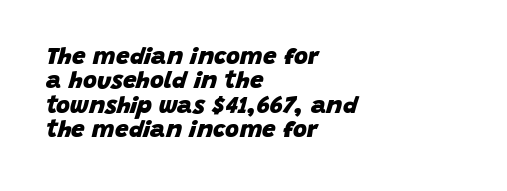
Q: Is the text bold? A: Yes.
Q: Is the text italic (slanted)? A: Yes, it leans right by about 15 degrees.
Q: Is the text underlined? A: No.
Q: How is the paragraph aligned? A: Left-aligned.
Q: Is the spacing between letters normal or unusually wide? A: Normal.
Q: Is the spacing between lines tight, normal or loose? A: Tight.
